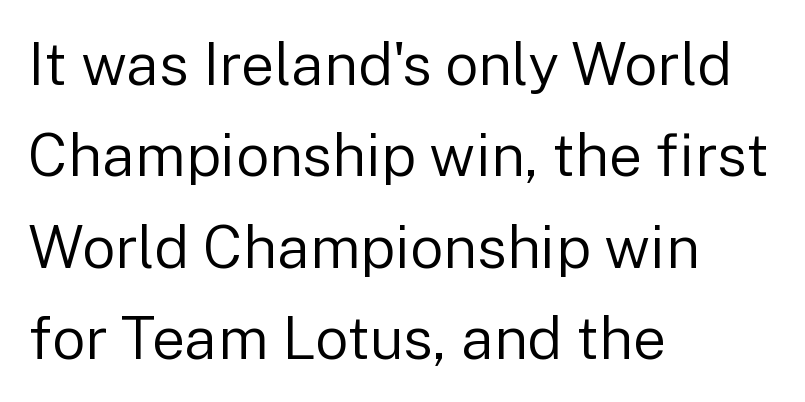
The image shows 59 px regular-weight sans-serif type, upright; set left-aligned, normal line spacing (1.55x), normal letter spacing, not underlined; low stroke contrast and a medium x-height.
